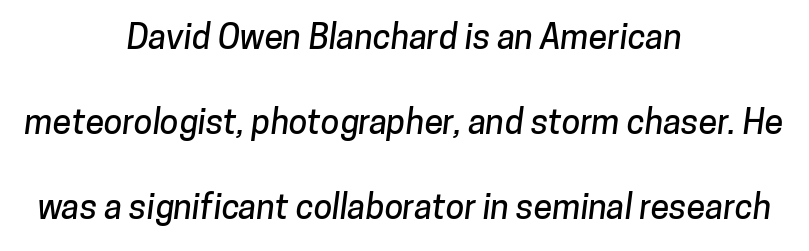
{"serif": "no", "width": "normal", "stroke_contrast": "low", "x_height": "medium", "monospaced": "no", "underline": "no", "align": "center", "line_spacing": "loose", "line_spacing_ratio": 2.5, "letter_spacing": "normal", "letter_spacing_em": 0.0, "glyph_px": 34}
